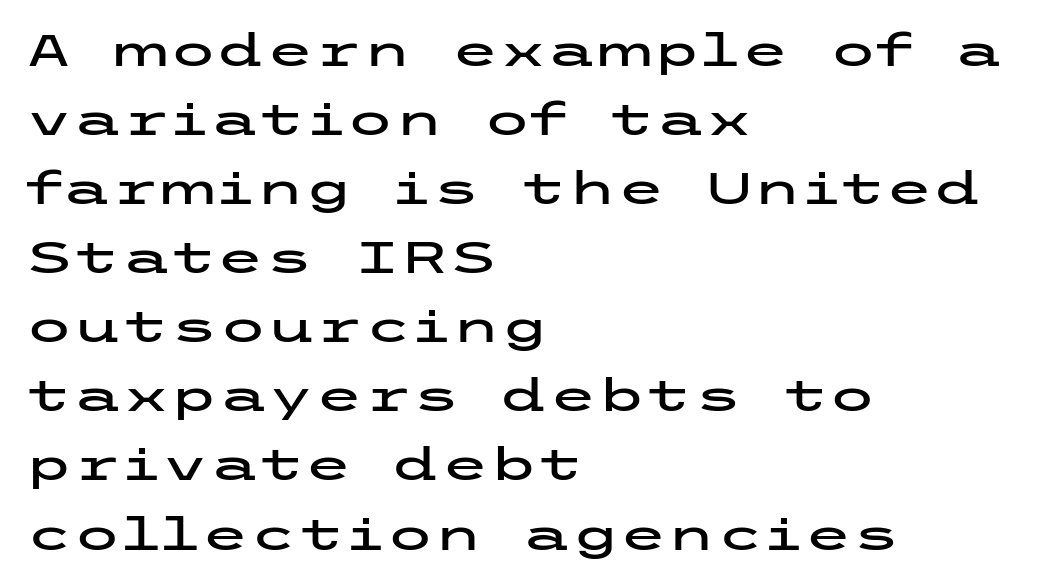
{"serif": "no", "italic": "no", "width": "wide", "stroke_contrast": "low", "x_height": "medium", "underline": "no", "align": "left", "line_spacing": "normal", "line_spacing_ratio": 1.57, "letter_spacing": "normal", "letter_spacing_em": 0.0, "glyph_px": 44}
